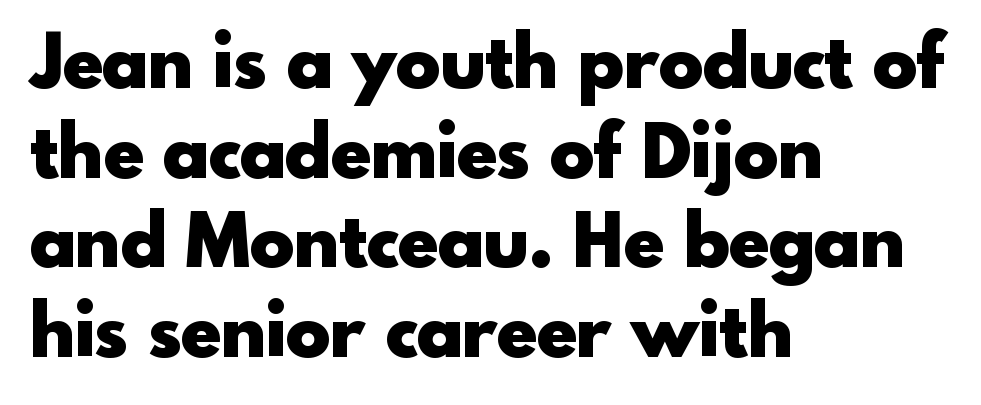
The image shows 74 px heavy sans-serif type, upright; set left-aligned, line spacing 1.21x, normal letter spacing, not underlined; a small x-height.
